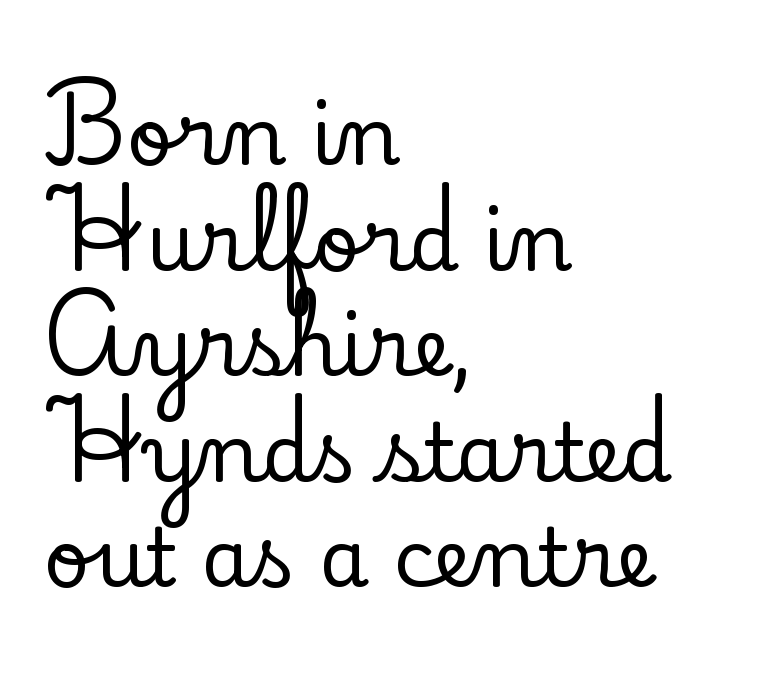
Q: Is the text italic (slanted)? A: No, it is upright.
Q: Is the typeface a serif or a sans-serif typeface? A: Serif.
Q: Is the text underlined? A: No.
Q: How is the paragraph aligned? A: Left-aligned.
Q: Is the spacing between letters normal or unusually wide? A: Normal.
Q: Is the spacing between lines tight, normal or loose? A: Normal.
Q: Width (condensed, normal, or wide)? A: Normal.
Q: Stroke contrast? A: Low.
Q: x-height? A: Small.
Q: Monospaced? A: No.
